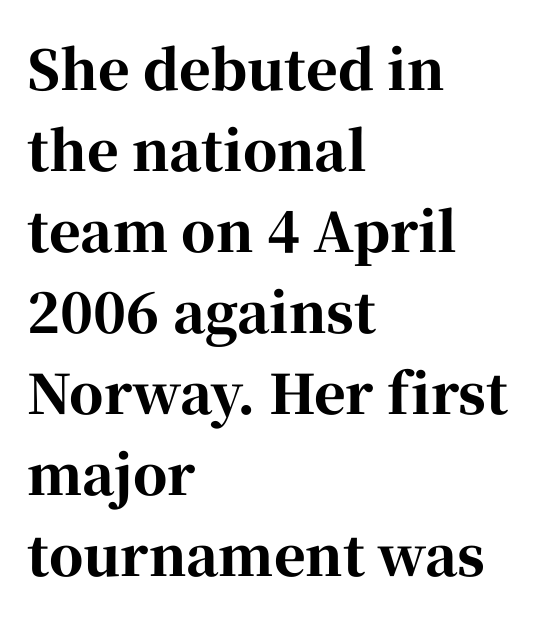
Q: Is the text bold? A: Yes.
Q: Is the text italic (slanted)? A: No, it is upright.
Q: Is the typeface a serif or a sans-serif typeface? A: Serif.
Q: Is the text underlined? A: No.
Q: How is the paragraph aligned? A: Left-aligned.
Q: Is the spacing between letters normal or unusually wide? A: Normal.
Q: Is the spacing between lines tight, normal or loose? A: Normal.
Q: Width (condensed, normal, or wide)? A: Normal.
Q: Stroke contrast? A: High.
Q: x-height? A: Medium.
Q: Monospaced? A: No.
